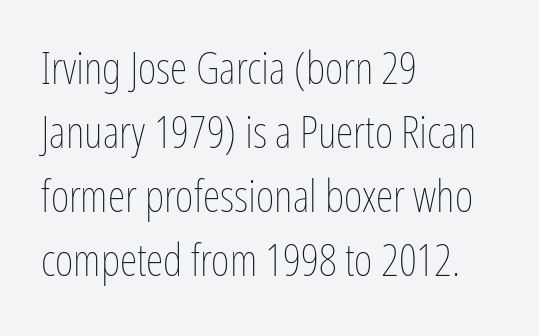
The image shows 45 px thin, condensed type, upright; set left-aligned, normal line spacing (1.42x), normal letter spacing, not underlined; low stroke contrast and a medium x-height.
